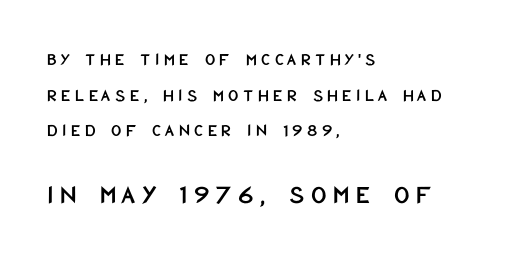
{"italic": "no", "underline": "no", "align": "left", "line_spacing": "loose", "line_spacing_ratio": 1.98, "letter_spacing": "wide", "letter_spacing_em": 0.24, "larger_block": "second", "size_ratio": 1.5, "glyph_px": 27}
